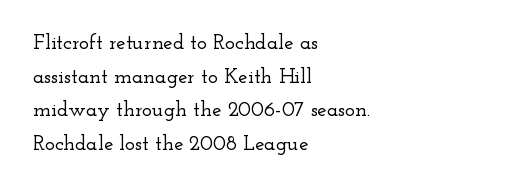
Between one letter and the next there's only the usual sliver of space. The baseline area is clear. Vertically, the passage feels balanced, rows spaced as you'd expect. This sample is left-justified, so line endings fall wherever the words run out.
